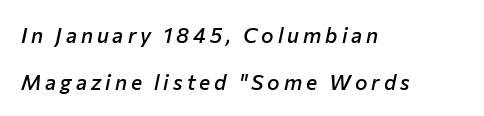
The image shows 21 px text type, italic (leaning right); set left-aligned, loose line spacing (2.23x), not underlined.
